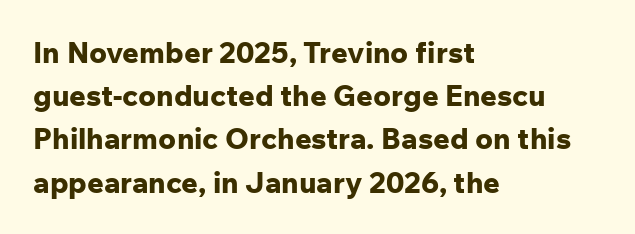
{"serif": "no", "italic": "no", "bold": "yes", "weight": "bold", "width": "normal", "stroke_contrast": "low", "x_height": "medium", "monospaced": "no", "underline": "no", "align": "left", "line_spacing": "normal", "line_spacing_ratio": 1.49, "letter_spacing": "normal", "letter_spacing_em": 0.0, "glyph_px": 29}
